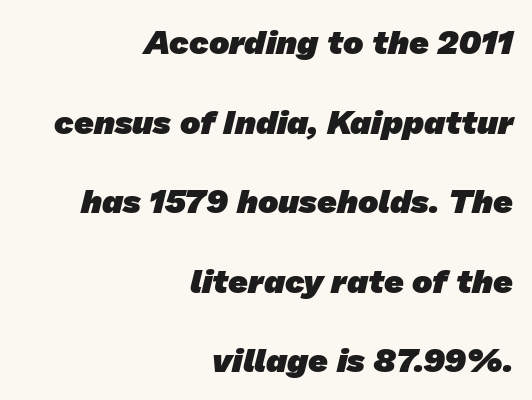
Proportional: the letters do not fall into vertical columns. The passage shown stacks its lines with a broad gap. Weight check: bold — yes, fully. One-word summary of the alignment: right. The type family on display is of the sans-serif kind. Just letters on the line, the space beneath them empty.
